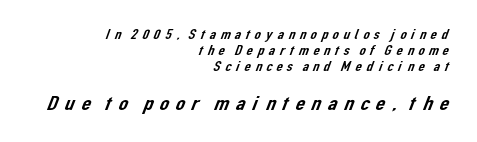
Look at the glyph heights: the lower group is clearly the bigger setting. You could only call the tracking loose — the letters float apart. The space directly below the letters is spotless. Reading down the block, your eye finds every line finishing at a fixed right position.
